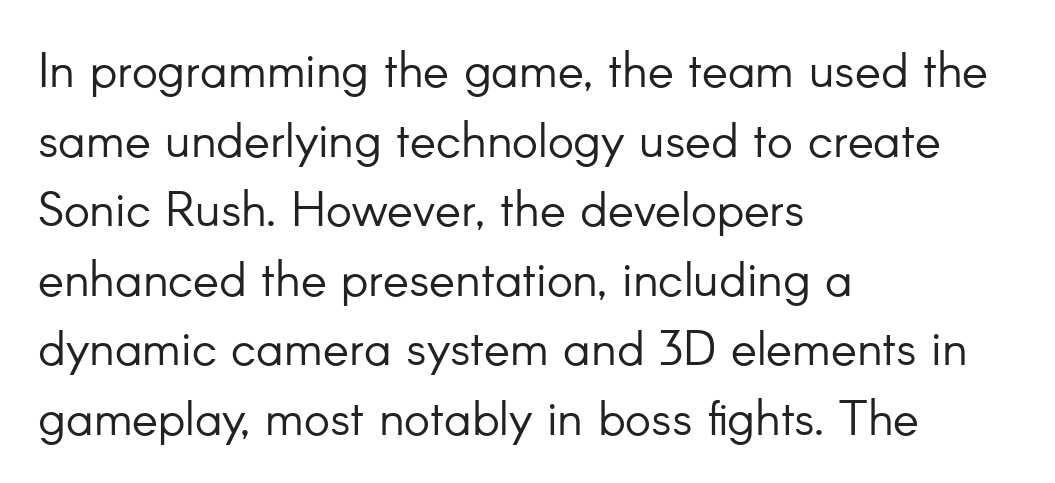
Q: Is the text bold? A: No.
Q: Is the text italic (slanted)? A: No, it is upright.
Q: Is the typeface a serif or a sans-serif typeface? A: Sans-serif.
Q: Is the text underlined? A: No.
Q: How is the paragraph aligned? A: Left-aligned.
Q: Is the spacing between letters normal or unusually wide? A: Normal.
Q: Is the spacing between lines tight, normal or loose? A: Normal.
Q: Width (condensed, normal, or wide)? A: Normal.
Q: Stroke contrast? A: Low.
Q: x-height? A: Small.
Q: Monospaced? A: No.
